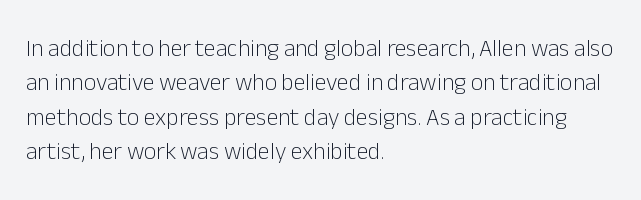
Vertical stems look standard width or narrower in stroke. Default kerning and tracking; the words read as compact shapes. These lines are set flush left with a ragged right edge. The baseline area is clear.
